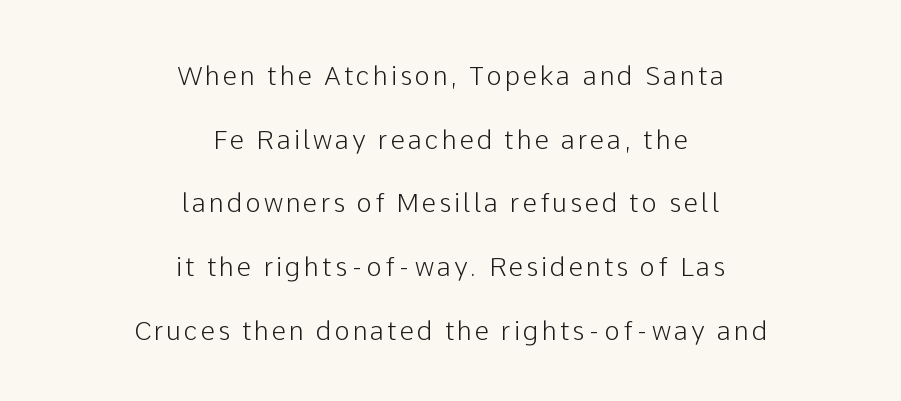
Q: Is the text italic (slanted)? A: No, it is upright.
Q: Is the text underlined? A: No.
Q: How is the paragraph aligned? A: Centered.
Q: Is the spacing between lines tight, normal or loose? A: Loose.
